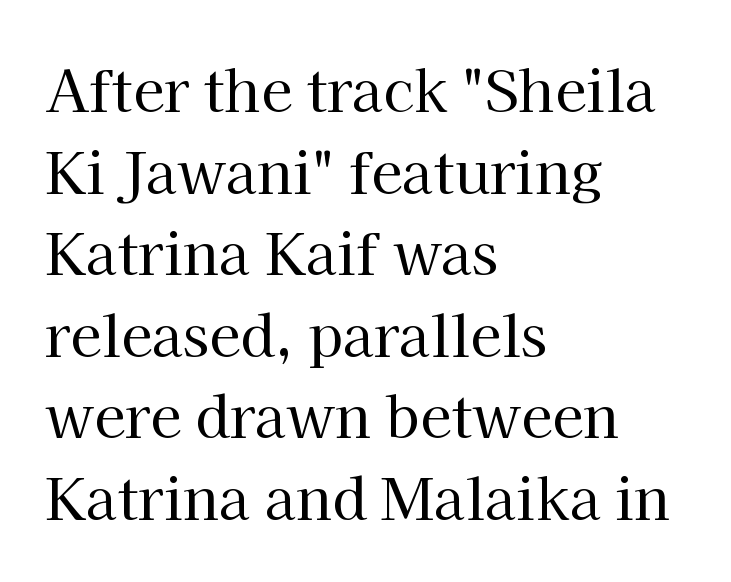
Q: Is the text bold? A: No.
Q: Is the text italic (slanted)? A: No, it is upright.
Q: Is the typeface a serif or a sans-serif typeface? A: Serif.
Q: Is the text underlined? A: No.
Q: How is the paragraph aligned? A: Left-aligned.
Q: Is the spacing between letters normal or unusually wide? A: Normal.
Q: Is the spacing between lines tight, normal or loose? A: Normal.
Q: Width (condensed, normal, or wide)? A: Normal.
Q: Stroke contrast? A: High.
Q: x-height? A: Medium.
Q: Monospaced? A: No.
